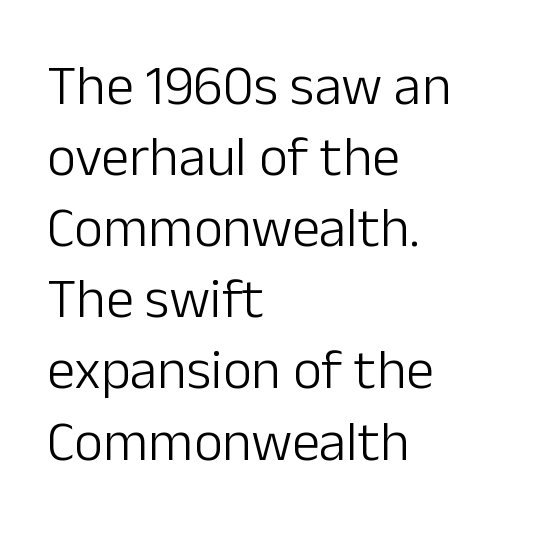
The image shows 56 px light sans-serif type, upright; set left-aligned, normal line spacing (1.27x), normal letter spacing, not underlined; low stroke contrast and a medium x-height.
